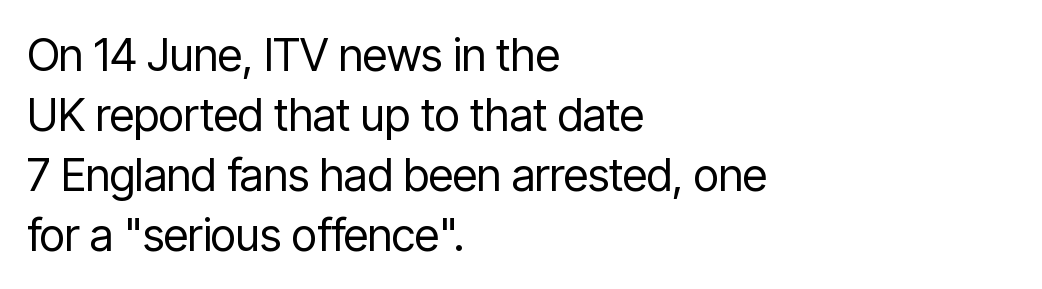
Q: Is the text bold? A: No.
Q: Is the text italic (slanted)? A: No, it is upright.
Q: Is the typeface a serif or a sans-serif typeface? A: Sans-serif.
Q: Is the text underlined? A: No.
Q: How is the paragraph aligned? A: Left-aligned.
Q: Is the spacing between letters normal or unusually wide? A: Normal.
Q: Is the spacing between lines tight, normal or loose? A: Normal.
Q: Width (condensed, normal, or wide)? A: Condensed.
Q: Stroke contrast? A: Low.
Q: x-height? A: Medium.
Q: Monospaced? A: No.
